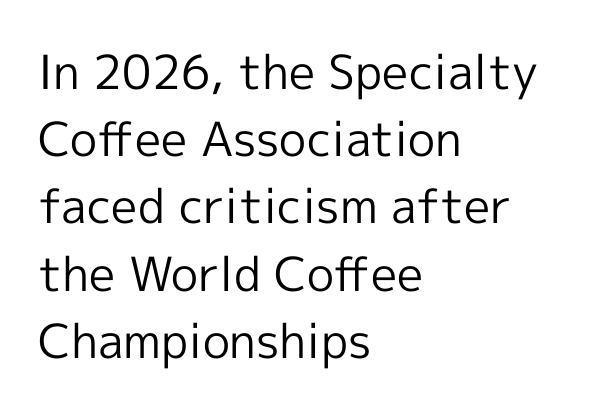
{"serif": "no", "italic": "no", "bold": "no", "weight": "regular", "width": "normal", "x_height": "medium", "monospaced": "no", "underline": "no", "align": "left", "line_spacing": "normal", "line_spacing_ratio": 1.43, "letter_spacing": "normal", "letter_spacing_em": 0.0, "glyph_px": 47}
